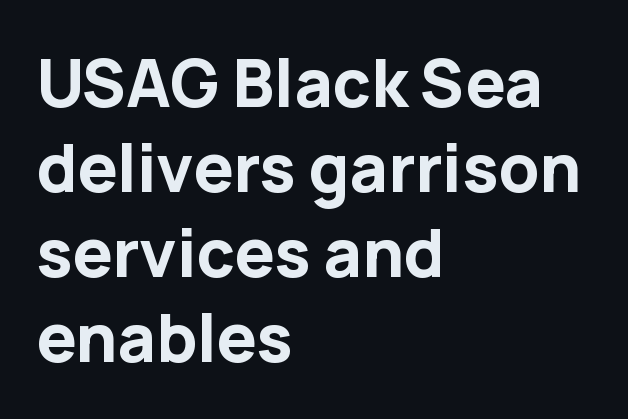
{"serif": "no", "italic": "no", "bold": "yes", "weight": "bold", "width": "normal", "stroke_contrast": "low", "x_height": "medium", "monospaced": "no", "underline": "no", "align": "left", "line_spacing": "normal", "line_spacing_ratio": 1.29, "letter_spacing": "normal", "letter_spacing_em": 0.0, "glyph_px": 66}
